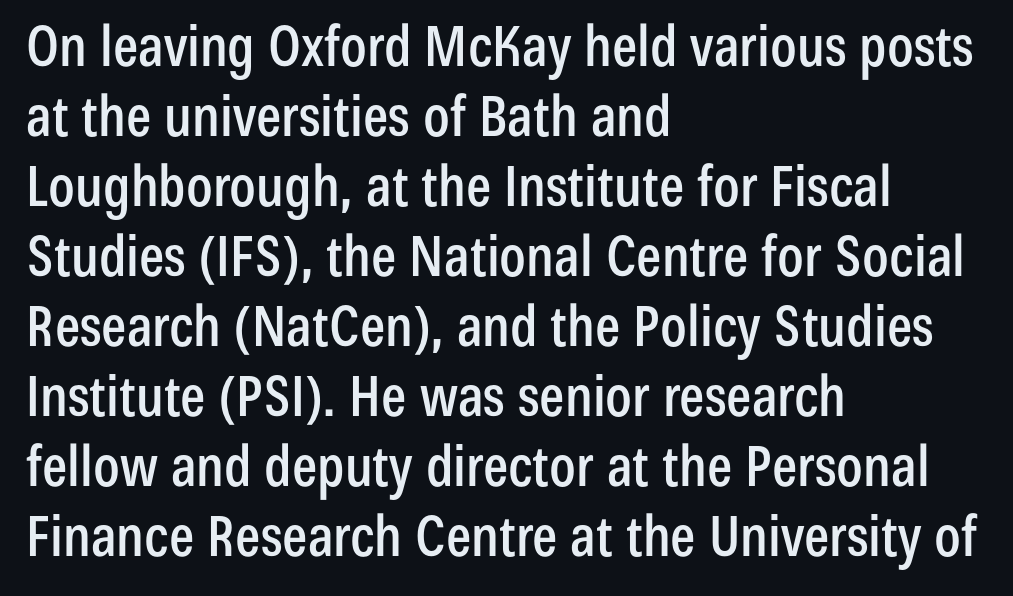
{"serif": "no", "italic": "no", "width": "condensed", "stroke_contrast": "low", "x_height": "medium", "monospaced": "no", "underline": "no", "align": "left", "line_spacing": "normal", "line_spacing_ratio": 1.25, "letter_spacing": "normal", "letter_spacing_em": 0.0, "glyph_px": 56}
